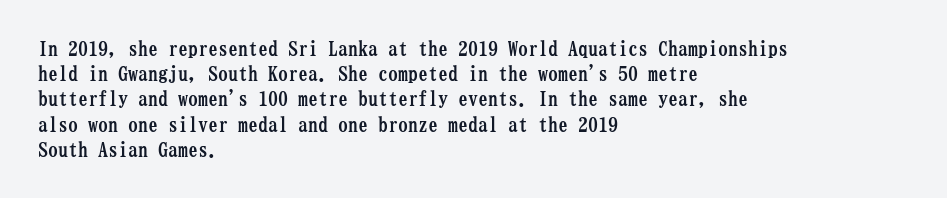
Q: Is the text bold? A: Yes.
Q: Is the text italic (slanted)? A: No, it is upright.
Q: Is the text underlined? A: No.
Q: How is the paragraph aligned? A: Left-aligned.
Q: Is the spacing between letters normal or unusually wide? A: Normal.
Q: Is the spacing between lines tight, normal or loose? A: Normal.
